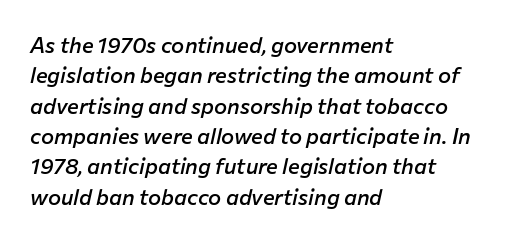
{"italic": "yes", "lean": "right", "slant_degrees": 12, "bold": "semi", "underline": "no", "align": "left", "line_spacing": "normal", "line_spacing_ratio": 1.38, "letter_spacing": "normal", "letter_spacing_em": 0.0, "glyph_px": 22}
